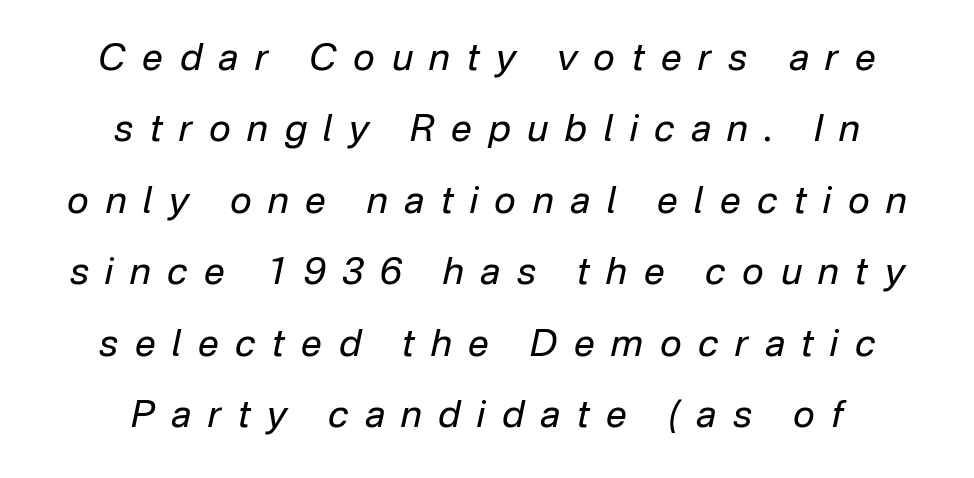
Stroke thickness stays within the range of a standard reading face or lighter. The designer dialed line spacing up above the default. The typography opts for an oblique posture over an upright one. Spacing verdict: proportional, widths tailored to each character. Is the block centered? Yes — each line is placed symmetrically about the middle.
